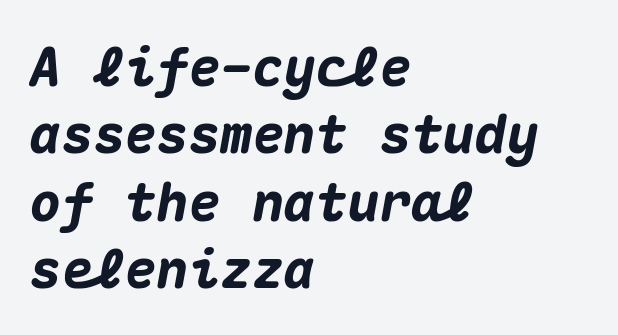
The letters march in equal steps, a hallmark of fixed-pitch type. You can tell it's italic because the verticals aren't actually vertical. Rule under the text: the space is simply empty. The rendering keeps characters at their native spacing.
